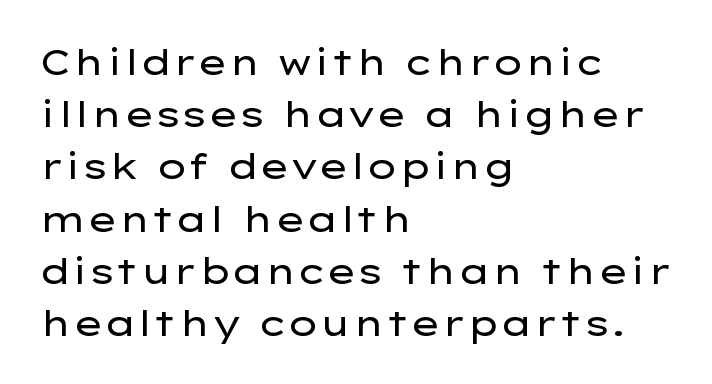
Q: Is the text bold? A: No.
Q: Is the text italic (slanted)? A: No, it is upright.
Q: Is the typeface a serif or a sans-serif typeface? A: Sans-serif.
Q: Is the text underlined? A: No.
Q: How is the paragraph aligned? A: Left-aligned.
Q: Is the spacing between letters normal or unusually wide? A: Normal.
Q: Is the spacing between lines tight, normal or loose? A: Normal.
Q: Width (condensed, normal, or wide)? A: Wide.
Q: Stroke contrast? A: Low.
Q: x-height? A: Medium.
Q: Monospaced? A: No.
